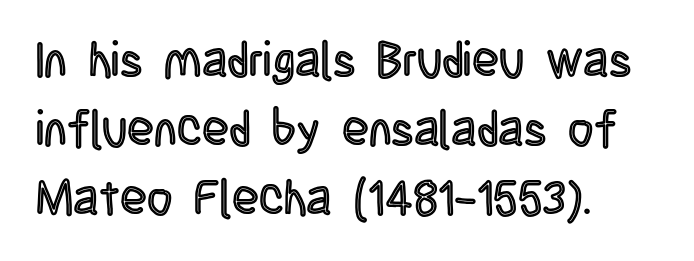
The image shows 49 px condensed type, upright; set left-aligned, normal line spacing (1.41x), normal letter spacing, not underlined; a large x-height.
